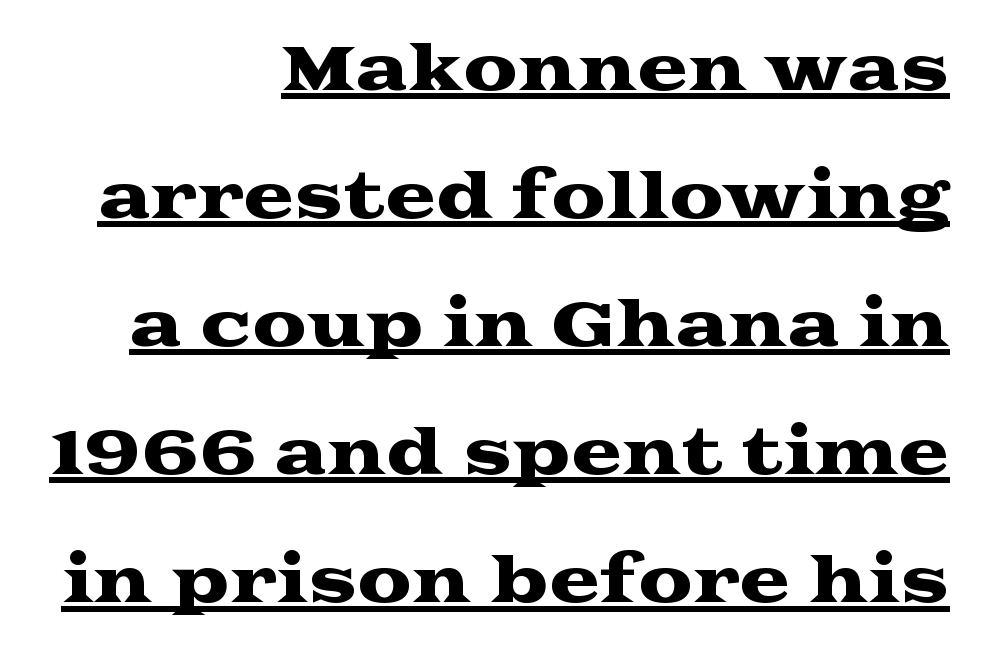
Q: Is the text italic (slanted)? A: No, it is upright.
Q: Is the typeface a serif or a sans-serif typeface? A: Serif.
Q: Is the text underlined? A: Yes.
Q: How is the paragraph aligned? A: Right-aligned.
Q: Is the spacing between letters normal or unusually wide? A: Normal.
Q: Is the spacing between lines tight, normal or loose? A: Loose.
Q: Width (condensed, normal, or wide)? A: Wide.
Q: Stroke contrast? A: Medium.
Q: x-height? A: Medium.
Q: Monospaced? A: No.
